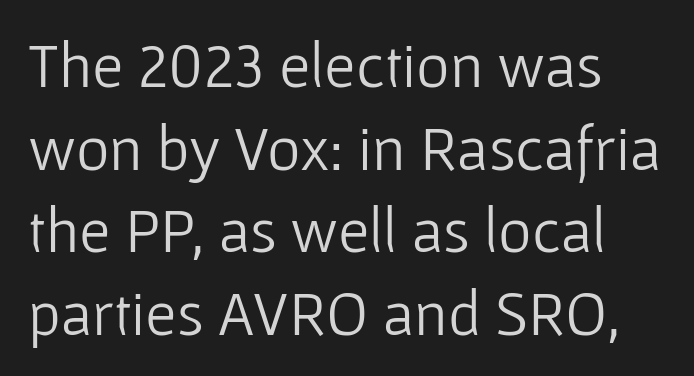
The image shows 64 px light sans-serif type, upright; set normal line spacing (1.29x), normal letter spacing, not underlined; low stroke contrast and a medium x-height.
